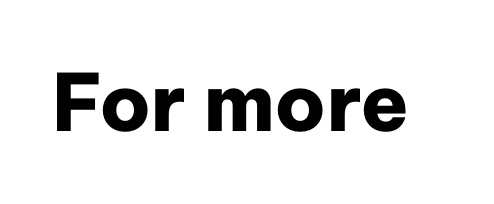
Q: Is the text bold? A: Yes.
Q: Is the text italic (slanted)? A: No, it is upright.
Q: Is the typeface a serif or a sans-serif typeface? A: Sans-serif.
Q: Is the text underlined? A: No.
Q: Is the spacing between letters normal or unusually wide? A: Normal.
Q: Width (condensed, normal, or wide)? A: Normal.
Q: Stroke contrast? A: Low.
Q: x-height? A: Medium.
Q: Monospaced? A: No.
